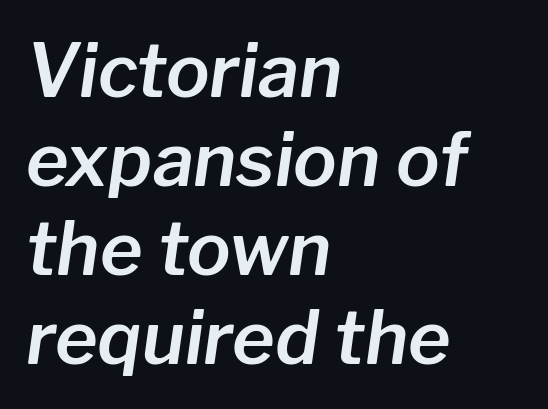
{"italic": "yes", "lean": "right", "slant_degrees": 8, "width": "normal", "stroke_contrast": "low", "x_height": "medium", "monospaced": "no", "underline": "no", "align": "left", "line_spacing_ratio": 1.22, "letter_spacing": "normal", "letter_spacing_em": 0.0, "glyph_px": 73}
